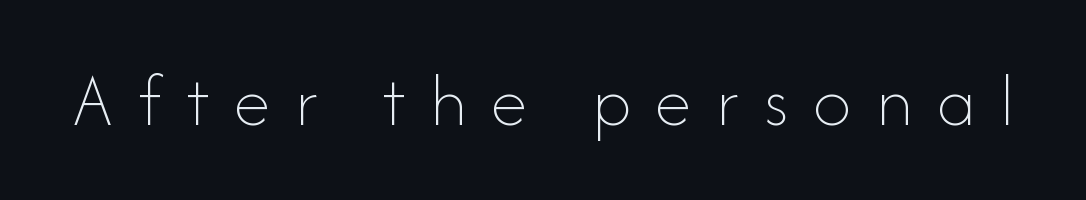
The image shows 76 px thin type, upright; set unusually wide letter spacing (+0.32 em), not underlined; low stroke contrast and a small x-height.
